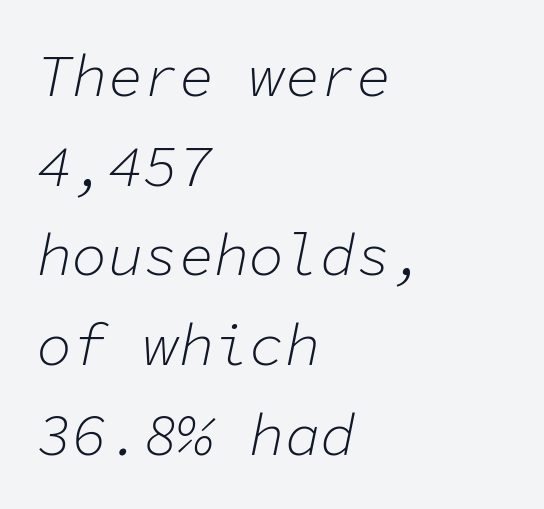
{"italic": "yes", "lean": "right", "slant_degrees": 11, "bold": "no", "weight": "light", "width": "normal", "stroke_contrast": "low", "x_height": "medium", "monospaced": "yes", "underline": "no", "align": "left", "line_spacing": "normal", "line_spacing_ratio": 1.52, "letter_spacing": "normal", "letter_spacing_em": 0.0, "glyph_px": 59}
